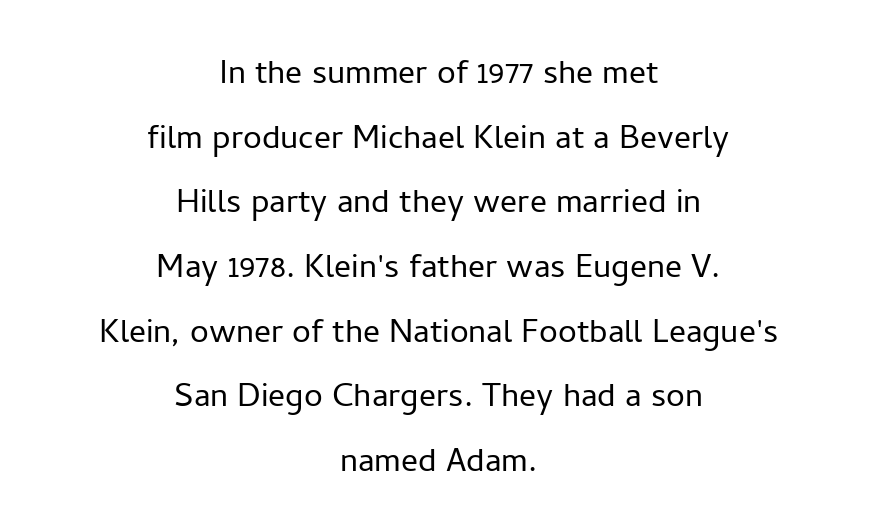
Grotesque or geometric, the face here clearly has no serifs. Character widths vary here, with narrow letters taking less room than wide ones. Leftover space on each line is divided equally before and after the words. The font's upright variant was chosen for this text. A clean baseline with only descenders dipping below it.
